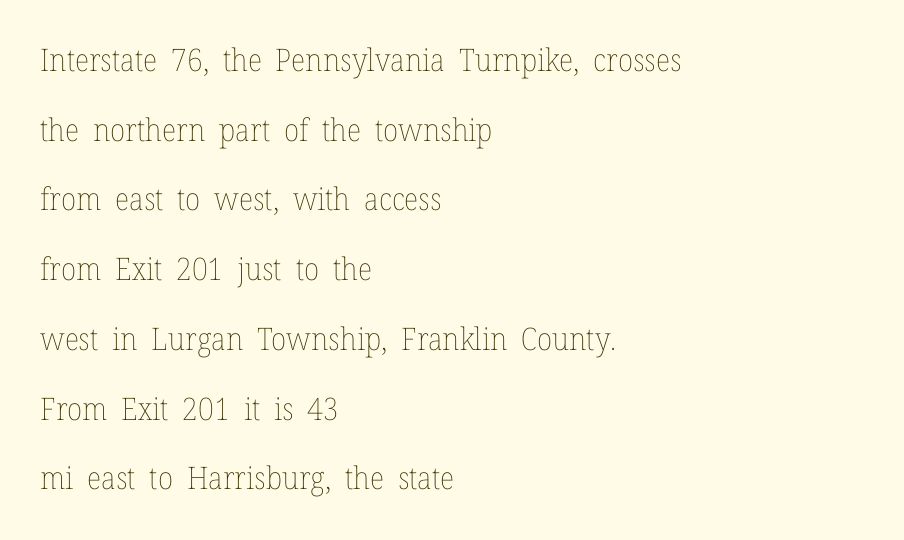
The image shows 31 px thin type, upright; set left-aligned, loose line spacing (2.25x), normal letter spacing, not underlined; low stroke contrast and a medium x-height.
